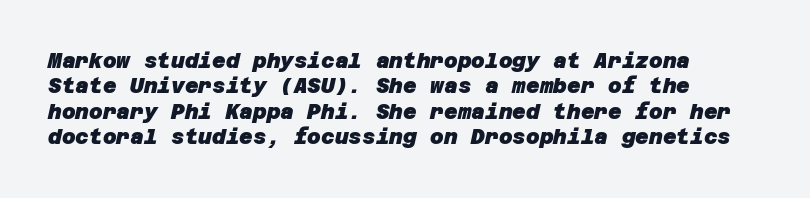
One-word summary of the alignment: left. A clean baseline with only descenders dipping below it. No extra tracking has been applied to these lines. Set as a true bold cut, around the 700 mark.
